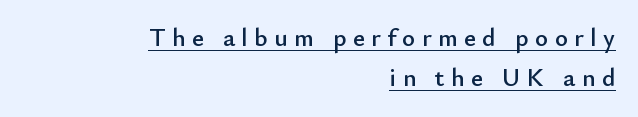
The image shows 25 px text type, upright; set right-aligned, normal line spacing (1.6x), unusually wide letter spacing (+0.26 em), underlined.
